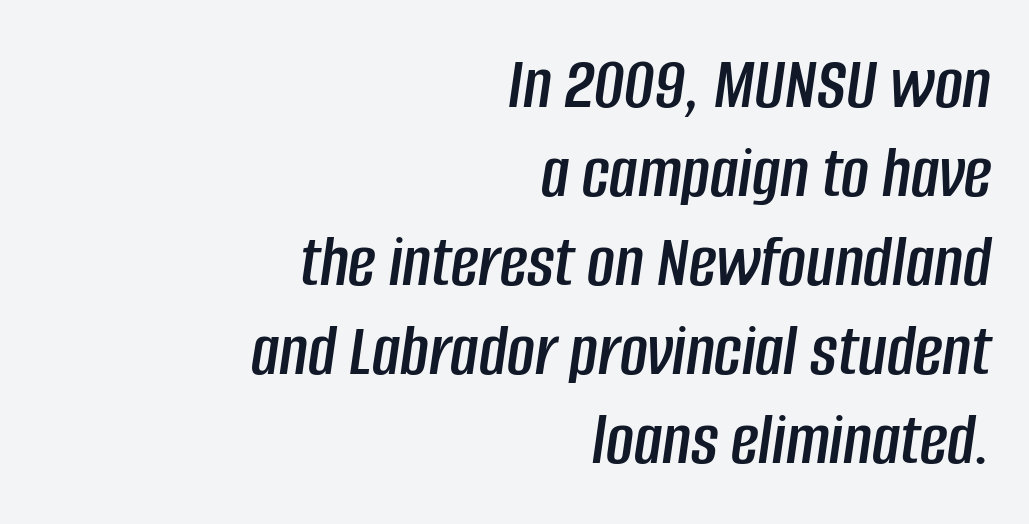
Q: Is the text italic (slanted)? A: Yes, it leans right by about 8 degrees.
Q: Is the text underlined? A: No.
Q: How is the paragraph aligned? A: Right-aligned.
Q: Is the spacing between letters normal or unusually wide? A: Normal.
Q: Width (condensed, normal, or wide)? A: Condensed.
Q: Stroke contrast? A: Low.
Q: x-height? A: Large.
Q: Monospaced? A: No.
